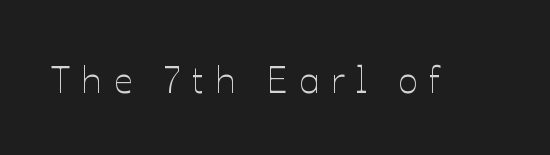
Honestly, there is no underline to notice here at all. This sample uses expanded letter spacing, leaving extra air between glyphs. Posture: upright roman. The rendering uses natural spacing where letterforms have individual widths.
